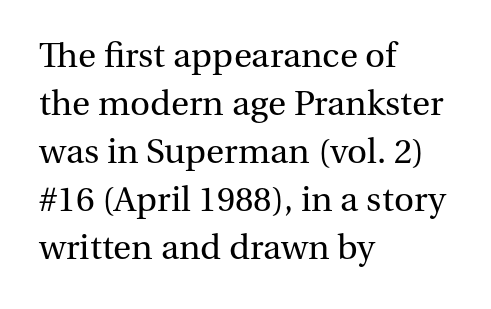
Q: Is the text bold? A: No.
Q: Is the text italic (slanted)? A: No, it is upright.
Q: Is the typeface a serif or a sans-serif typeface? A: Serif.
Q: Is the text underlined? A: No.
Q: How is the paragraph aligned? A: Left-aligned.
Q: Is the spacing between letters normal or unusually wide? A: Normal.
Q: Is the spacing between lines tight, normal or loose? A: Normal.
Q: Width (condensed, normal, or wide)? A: Normal.
Q: Stroke contrast? A: Medium.
Q: x-height? A: Medium.
Q: Monospaced? A: No.
